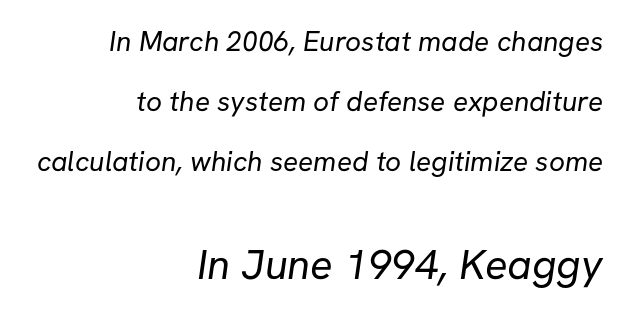
The image shows 42 px regular-weight sans-serif type; set right-aligned, loose line spacing (2.15x), normal letter spacing, not underlined; the second (bottom) block is 1.5x larger; low stroke contrast and a medium x-height.
